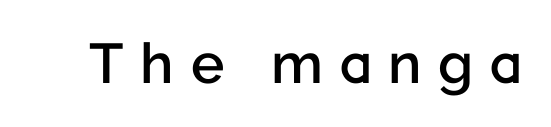
Does the weight exceed regular? Yes, but only to semibold. Is this a sans? Yes — the strokes have no serifs. Any mark beneath the type? The region is blank. Spacing verdict: proportional, widths tailored to each character. The rendering inserts visible extra space after every character. No italicization has been applied; the sample stays upright.
